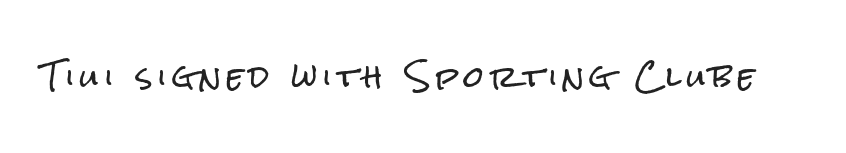
{"serif": "no", "italic": "no", "width": "condensed", "stroke_contrast": "low", "x_height": "medium", "monospaced": "no", "underline": "no", "glyph_px": 29}
